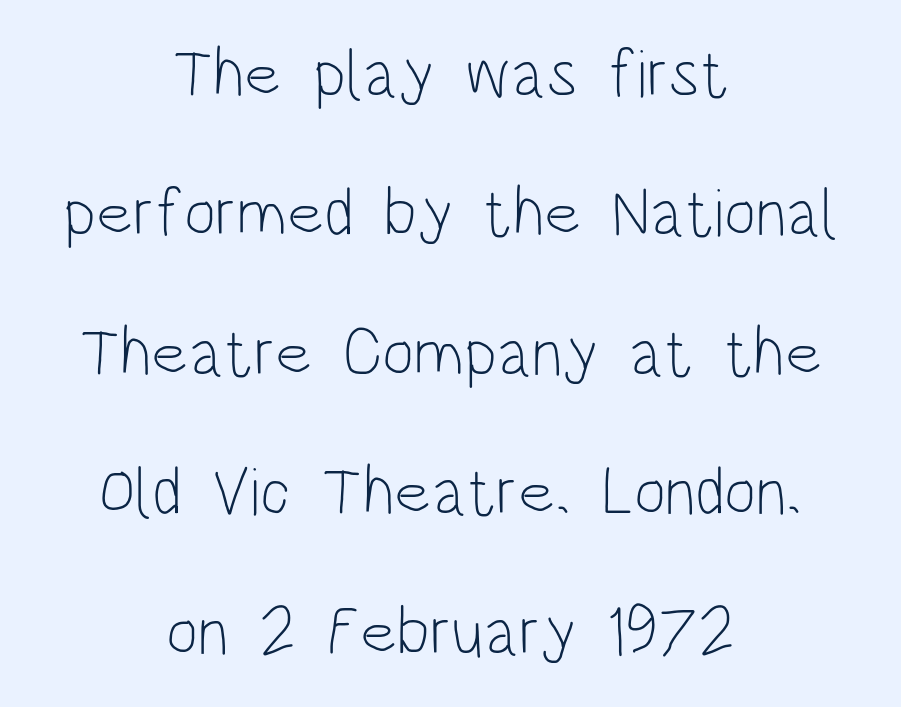
Q: Is the text bold? A: No.
Q: Is the text italic (slanted)? A: No, it is upright.
Q: Is the typeface a serif or a sans-serif typeface? A: Sans-serif.
Q: Is the text underlined? A: No.
Q: How is the paragraph aligned? A: Centered.
Q: Is the spacing between letters normal or unusually wide? A: Normal.
Q: Is the spacing between lines tight, normal or loose? A: Loose.
Q: Width (condensed, normal, or wide)? A: Condensed.
Q: Stroke contrast? A: Low.
Q: x-height? A: Large.
Q: Monospaced? A: No.
